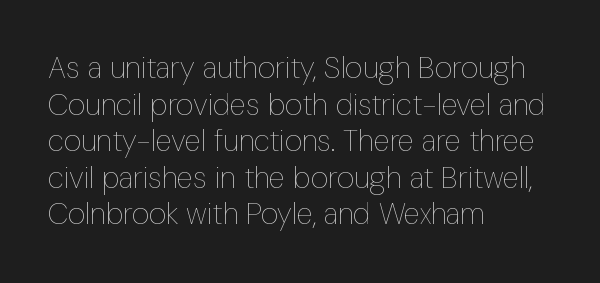
The image shows 30 px thin, condensed type, upright; set left-aligned, line spacing 1.22x, normal letter spacing, not underlined; low stroke contrast and a medium x-height.
